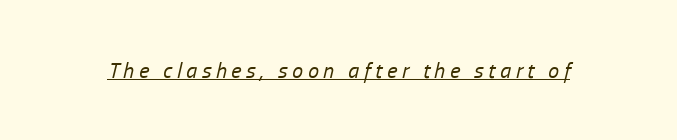
{"italic": "yes", "lean": "right", "slant_degrees": 13, "bold": "no", "underline": "yes", "letter_spacing": "wide", "letter_spacing_em": 0.21, "glyph_px": 22}
